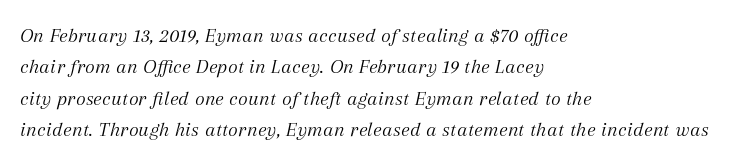
{"italic": "yes", "lean": "right", "slant_degrees": 12, "bold": "no", "underline": "no", "align": "left", "line_spacing": "normal", "line_spacing_ratio": 1.5, "letter_spacing": "normal", "letter_spacing_em": 0.0, "glyph_px": 21}
